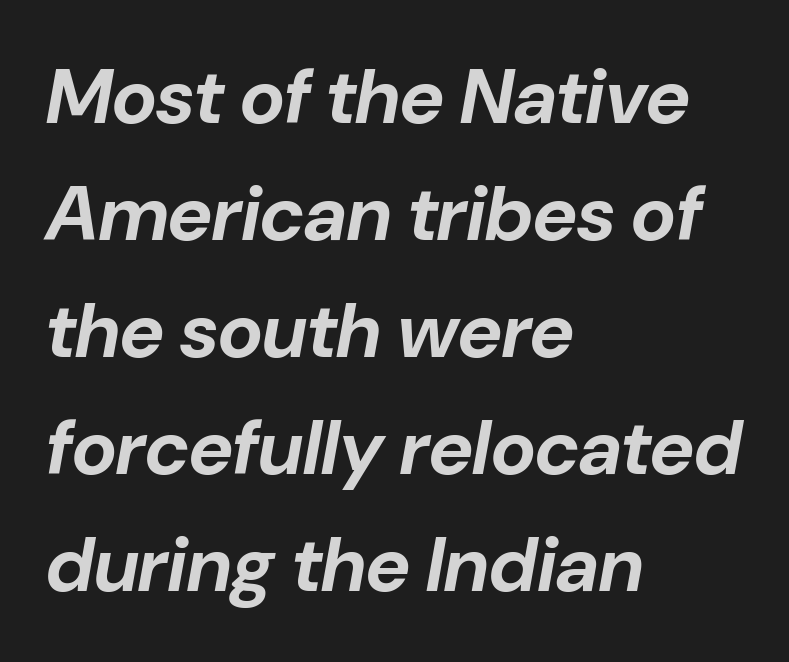
{"italic": "yes", "lean": "right", "slant_degrees": 10, "bold": "yes", "weight": "bold", "width": "normal", "stroke_contrast": "low", "x_height": "medium", "monospaced": "no", "underline": "no", "align": "left", "line_spacing": "normal", "line_spacing_ratio": 1.52, "letter_spacing": "normal", "letter_spacing_em": 0.0, "glyph_px": 77}
